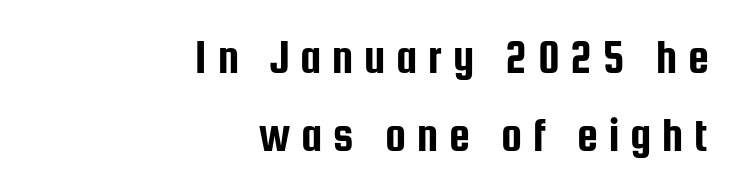
{"serif": "no", "italic": "no", "width": "condensed", "stroke_contrast": "low", "x_height": "medium", "monospaced": "no", "underline": "no", "align": "right", "line_spacing": "normal", "line_spacing_ratio": 1.67, "letter_spacing": "wide", "letter_spacing_em": 0.23, "glyph_px": 47}
